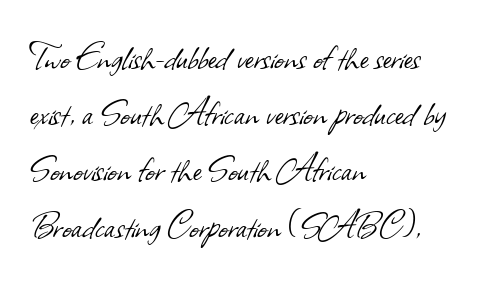
Q: Is the text bold? A: No.
Q: Is the typeface a serif or a sans-serif typeface? A: Sans-serif.
Q: Is the text underlined? A: No.
Q: How is the paragraph aligned? A: Left-aligned.
Q: Is the spacing between letters normal or unusually wide? A: Normal.
Q: Is the spacing between lines tight, normal or loose? A: Normal.
Q: Width (condensed, normal, or wide)? A: Normal.
Q: Stroke contrast? A: Low.
Q: x-height? A: Small.
Q: Monospaced? A: No.
